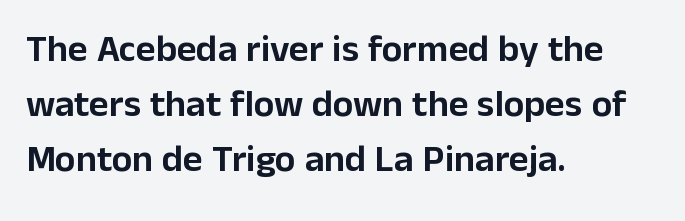
Compared with a centered layout, this one pins lines to the left instead. The lines sit at an ordinary, default distance from one another. In terms of posture, this sample is upright. Descenders hang freely into open space. The text was rendered using a sans face with plain stroke endings. This sample has the flowing, uneven cadence of proportional lettering.
